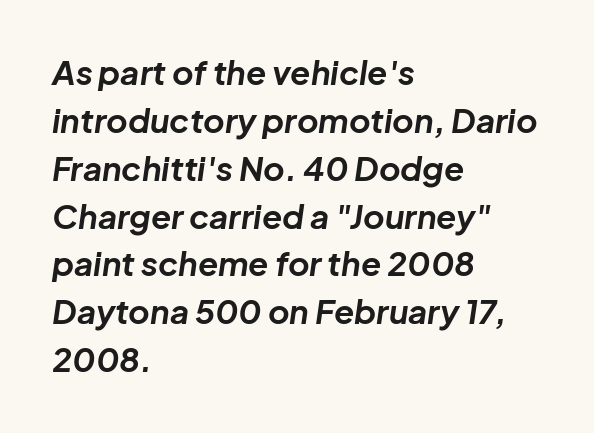
Q: Is the text bold? A: Yes.
Q: Is the text italic (slanted)? A: Yes, it leans right by about 8 degrees.
Q: Is the text underlined? A: No.
Q: How is the paragraph aligned? A: Left-aligned.
Q: Is the spacing between letters normal or unusually wide? A: Normal.
Q: Is the spacing between lines tight, normal or loose? A: Normal.
Q: Width (condensed, normal, or wide)? A: Normal.
Q: Stroke contrast? A: Low.
Q: x-height? A: Medium.
Q: Monospaced? A: No.
